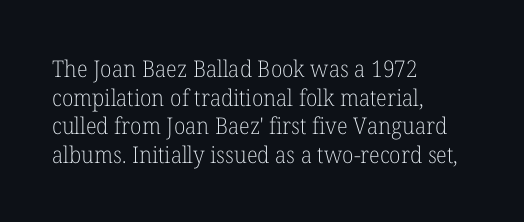
Q: Is the text bold? A: No.
Q: Is the text italic (slanted)? A: No, it is upright.
Q: Is the text underlined? A: No.
Q: How is the paragraph aligned? A: Left-aligned.
Q: Is the spacing between letters normal or unusually wide? A: Normal.
